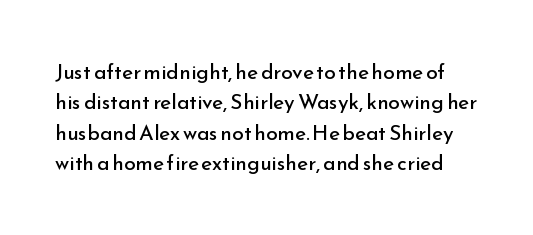
Q: Is the text bold? A: No.
Q: Is the text italic (slanted)? A: No, it is upright.
Q: Is the text underlined? A: No.
Q: Is the spacing between letters normal or unusually wide? A: Normal.
Q: Is the spacing between lines tight, normal or loose? A: Normal.
